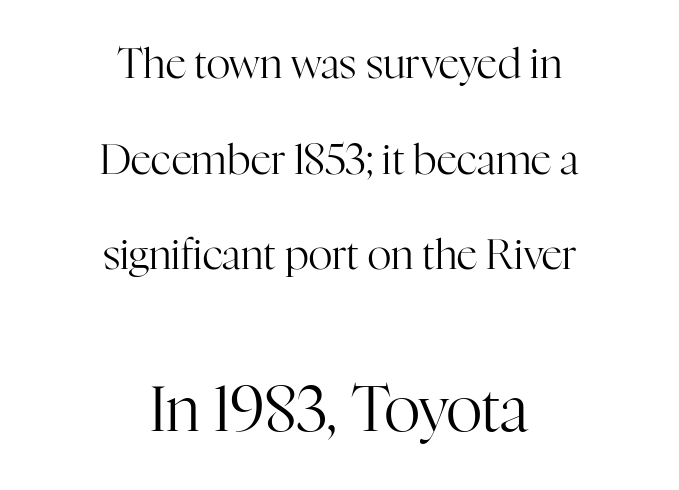
Q: Is the text bold? A: No.
Q: Is the text italic (slanted)? A: No, it is upright.
Q: Is the typeface a serif or a sans-serif typeface? A: Serif.
Q: Is the text underlined? A: No.
Q: How is the paragraph aligned? A: Centered.
Q: Is the spacing between letters normal or unusually wide? A: Normal.
Q: Is the spacing between lines tight, normal or loose? A: Loose.
Q: Which block of text is set in a larger size, the first (top) or the second (bottom)? A: The second (bottom) one.
Q: Width (condensed, normal, or wide)? A: Normal.
Q: Stroke contrast? A: High.
Q: x-height? A: Medium.
Q: Monospaced? A: No.
